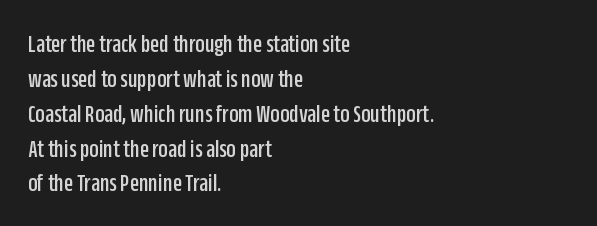
Q: Is the text italic (slanted)? A: No, it is upright.
Q: Is the text underlined? A: No.
Q: How is the paragraph aligned? A: Left-aligned.
Q: Is the spacing between letters normal or unusually wide? A: Normal.
Q: Is the spacing between lines tight, normal or loose? A: Normal.
